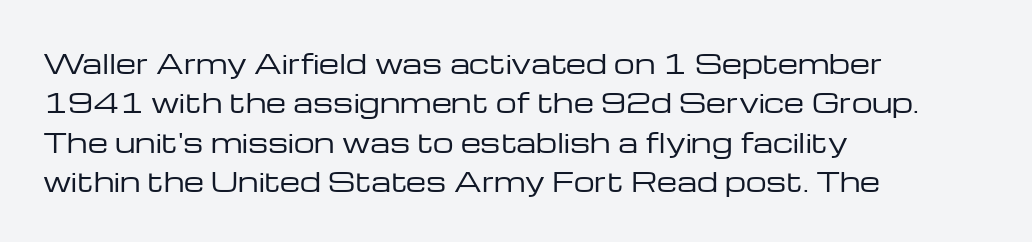
{"italic": "no", "bold": "no", "underline": "no", "align": "left", "line_spacing": "normal", "line_spacing_ratio": 1.51, "letter_spacing": "normal", "letter_spacing_em": 0.0, "glyph_px": 26}
